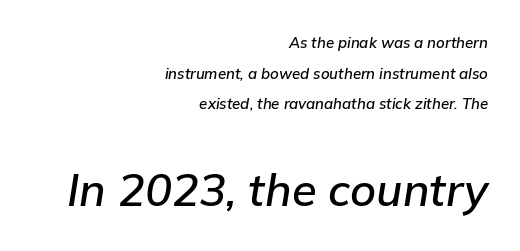
Q: Is the text italic (slanted)? A: Yes, it leans right by about 9 degrees.
Q: Is the text underlined? A: No.
Q: How is the paragraph aligned? A: Right-aligned.
Q: Is the spacing between letters normal or unusually wide? A: Normal.
Q: Is the spacing between lines tight, normal or loose? A: Loose.
Q: Which block of text is set in a larger size, the first (top) or the second (bottom)? A: The second (bottom) one.
Q: Width (condensed, normal, or wide)? A: Normal.
Q: Stroke contrast? A: Low.
Q: x-height? A: Medium.
Q: Monospaced? A: No.
